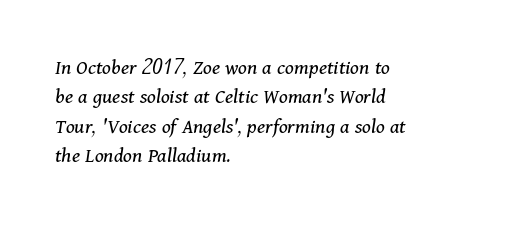
Does extra space separate the letters? No, they use regular spacing. The words here are not underlined. The specimen reads as italic at a glance. The weight would be labelled regular, book, light, or lighter still.
